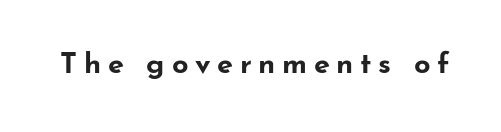
Q: Is the text bold? A: Yes.
Q: Is the text italic (slanted)? A: No, it is upright.
Q: Is the typeface a serif or a sans-serif typeface? A: Sans-serif.
Q: Is the text underlined? A: No.
Q: Is the spacing between letters normal or unusually wide? A: Unusually wide.
Q: Width (condensed, normal, or wide)? A: Wide.
Q: Stroke contrast? A: Low.
Q: x-height? A: Small.
Q: Monospaced? A: No.
